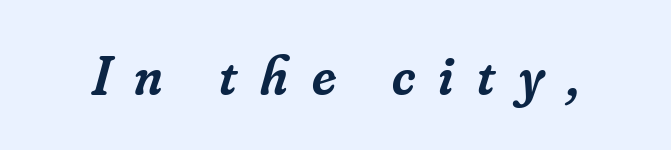
{"serif": "yes", "italic": "yes", "lean": "right", "slant_degrees": 16, "bold": "semi", "weight": "semibold", "width": "normal", "stroke_contrast": "low", "x_height": "small", "monospaced": "no", "underline": "no", "letter_spacing": "wide", "letter_spacing_em": 0.42, "glyph_px": 56}
